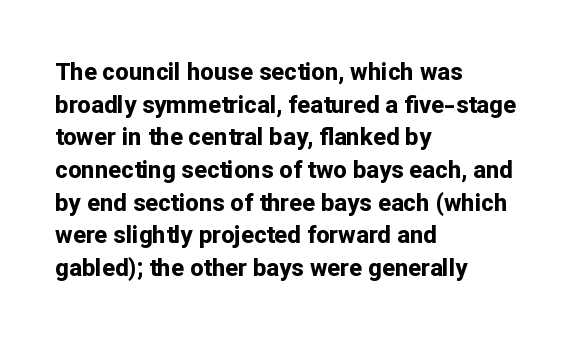
The image shows 24 px bold type, upright; set left-aligned, normal line spacing (1.36x), normal letter spacing, not underlined.
